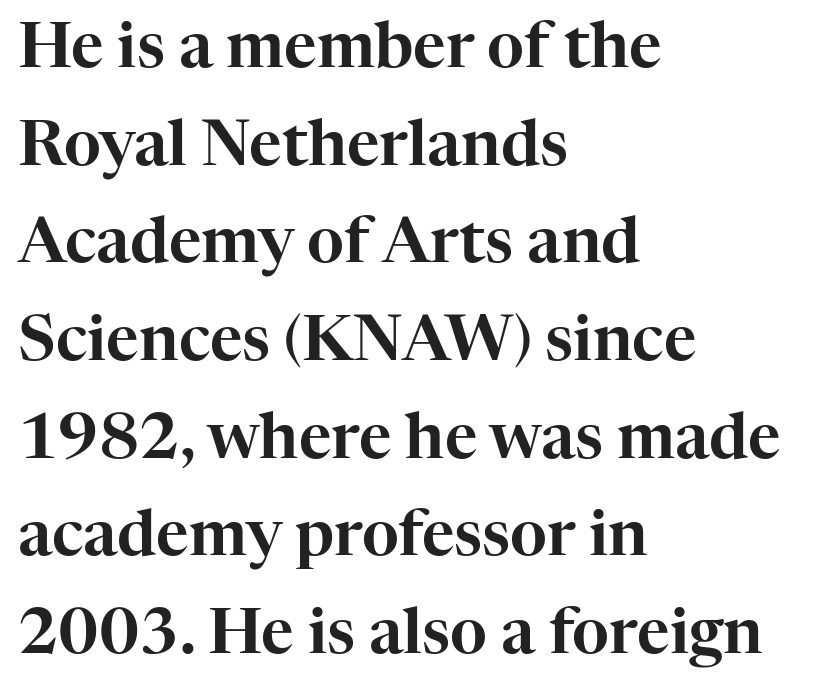
Q: Is the text italic (slanted)? A: No, it is upright.
Q: Is the typeface a serif or a sans-serif typeface? A: Serif.
Q: Is the text underlined? A: No.
Q: How is the paragraph aligned? A: Left-aligned.
Q: Is the spacing between letters normal or unusually wide? A: Normal.
Q: Is the spacing between lines tight, normal or loose? A: Normal.
Q: Width (condensed, normal, or wide)? A: Normal.
Q: Stroke contrast? A: High.
Q: x-height? A: Medium.
Q: Monospaced? A: No.
